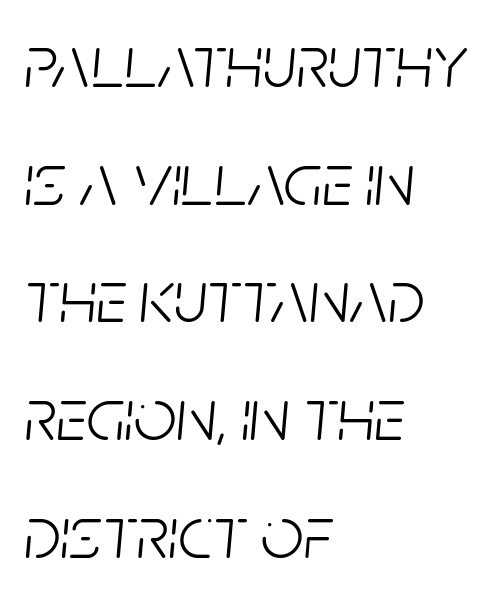
{"italic": "yes", "lean": "right", "slant_degrees": 5, "bold": "no", "weight": "light", "width": "condensed", "stroke_contrast": "low", "x_height": "large", "monospaced": "no", "underline": "no", "align": "left", "line_spacing": "normal", "line_spacing_ratio": 1.57, "letter_spacing": "normal", "letter_spacing_em": 0.0, "glyph_px": 75}
